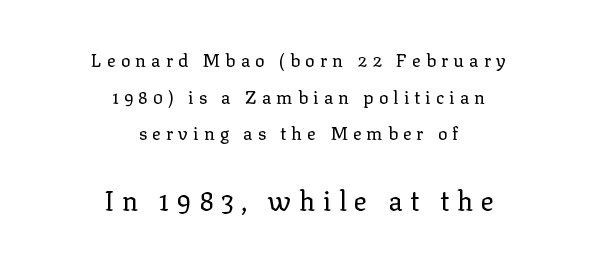
{"italic": "no", "bold": "no", "underline": "no", "align": "center", "line_spacing": "loose", "line_spacing_ratio": 2.04, "letter_spacing": "wide", "letter_spacing_em": 0.28, "larger_block": "second", "size_ratio": 1.5, "glyph_px": 27}
